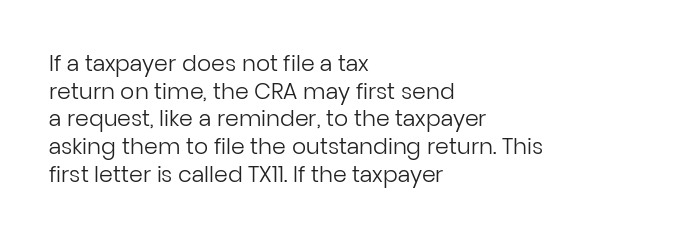
The image shows 22 px text type, upright; set left-aligned, normal line spacing (1.26x), normal letter spacing, not underlined.
